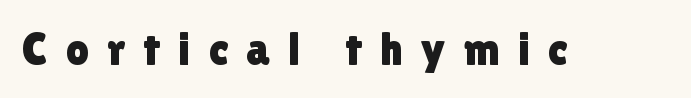
Q: Is the text italic (slanted)? A: No, it is upright.
Q: Is the typeface a serif or a sans-serif typeface? A: Sans-serif.
Q: Is the text underlined? A: No.
Q: Is the spacing between letters normal or unusually wide? A: Unusually wide.
Q: Width (condensed, normal, or wide)? A: Normal.
Q: x-height? A: Medium.
Q: Monospaced? A: No.
